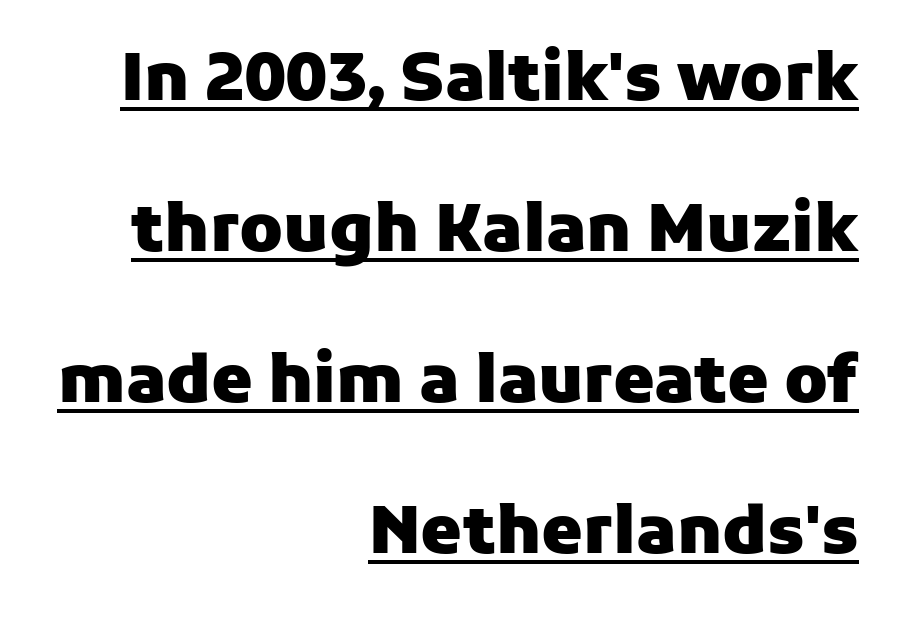
Stroke thickness is high; the sample reads as a true bold. Check where the strokes stop: nothing finishes them off — pure sans. Notice how a bar underscores the lettering throughout. The compositor pushed each line to the right boundary. These lines were composed using upright roman letters. Spacing verdict: proportional, widths tailored to each character.
